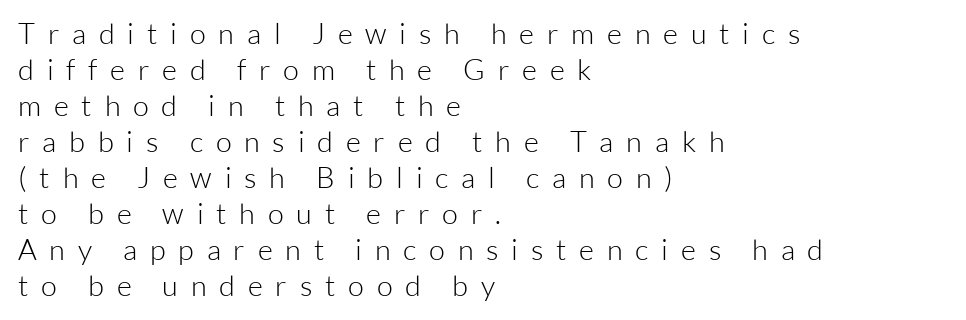
{"serif": "no", "italic": "no", "bold": "no", "weight": "light", "width": "normal", "stroke_contrast": "low", "x_height": "medium", "monospaced": "no", "underline": "no", "align": "left", "line_spacing_ratio": 1.24, "letter_spacing": "wide", "letter_spacing_em": 0.44, "glyph_px": 29}
